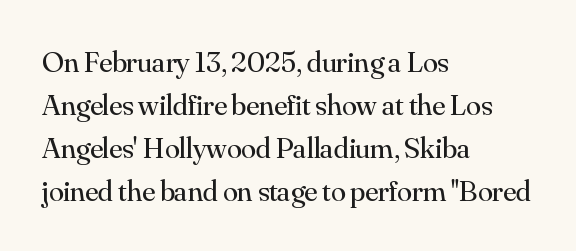
The image shows 30 px regular-weight serif type, upright; set left-aligned, normal line spacing (1.43x), normal letter spacing, not underlined; medium stroke contrast and a small x-height.
